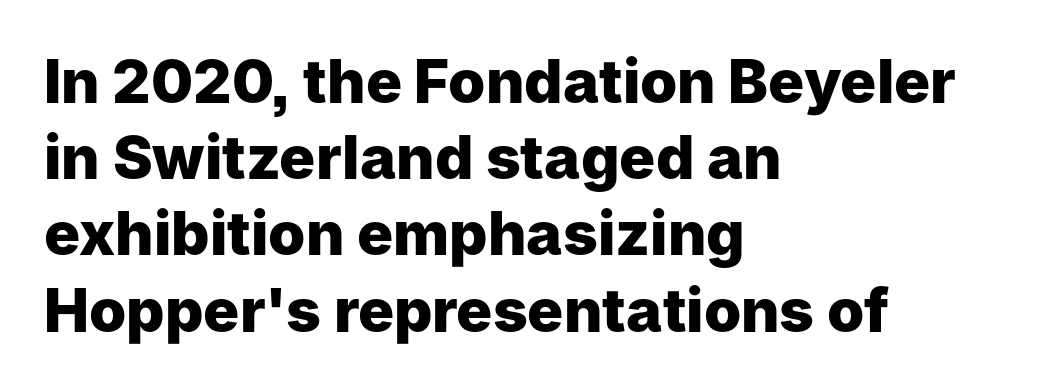
The image shows 60 px heavy sans-serif type, upright; set left-aligned, normal line spacing (1.27x), normal letter spacing, not underlined; low stroke contrast and a medium x-height.
